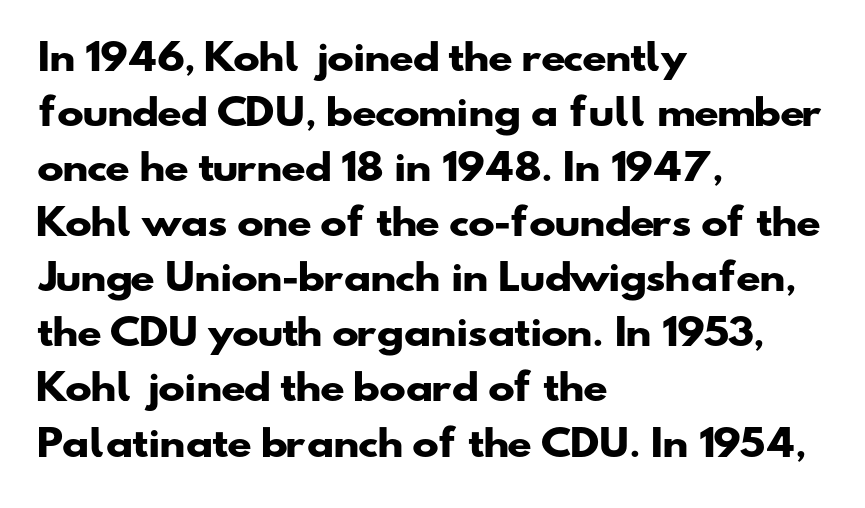
Q: Is the text bold? A: Yes.
Q: Is the typeface a serif or a sans-serif typeface? A: Sans-serif.
Q: Is the text underlined? A: No.
Q: How is the paragraph aligned? A: Left-aligned.
Q: Is the spacing between letters normal or unusually wide? A: Normal.
Q: Is the spacing between lines tight, normal or loose? A: Normal.
Q: Width (condensed, normal, or wide)? A: Wide.
Q: Stroke contrast? A: Low.
Q: x-height? A: Small.
Q: Monospaced? A: No.
